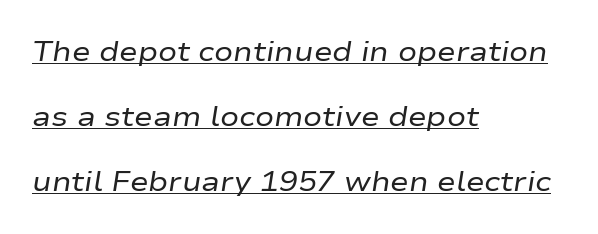
The image shows 28 px regular-weight, wide type, italic (leaning right); set left-aligned, loose line spacing (2.33x), normal letter spacing, underlined; low stroke contrast and a medium x-height.
